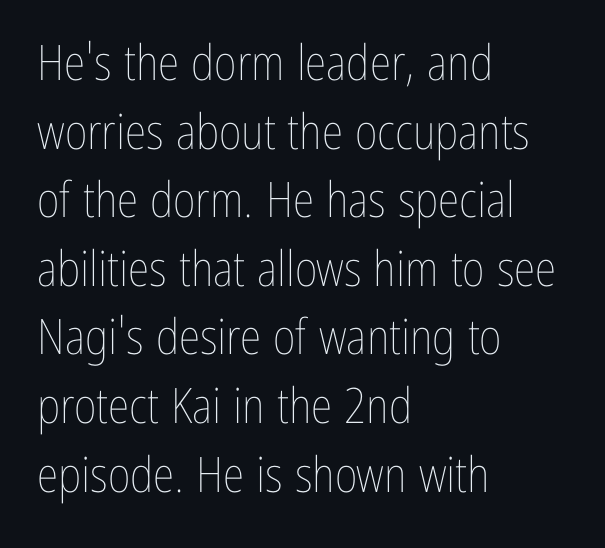
{"italic": "no", "bold": "no", "weight": "thin", "width": "condensed", "stroke_contrast": "low", "x_height": "medium", "monospaced": "no", "underline": "no", "align": "left", "line_spacing": "normal", "line_spacing_ratio": 1.4, "letter_spacing": "normal", "letter_spacing_em": 0.0, "glyph_px": 49}
